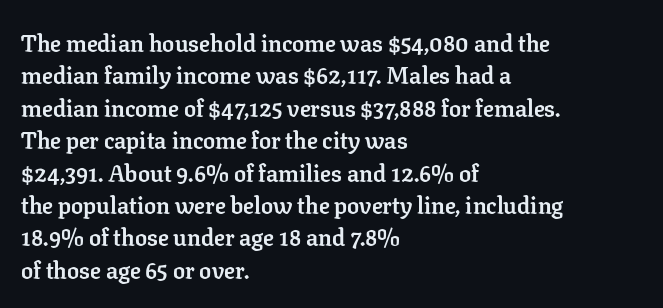
Q: Is the text bold? A: Yes.
Q: Is the text italic (slanted)? A: No, it is upright.
Q: Is the text underlined? A: No.
Q: How is the paragraph aligned? A: Left-aligned.
Q: Is the spacing between letters normal or unusually wide? A: Normal.
Q: Is the spacing between lines tight, normal or loose? A: Normal.
